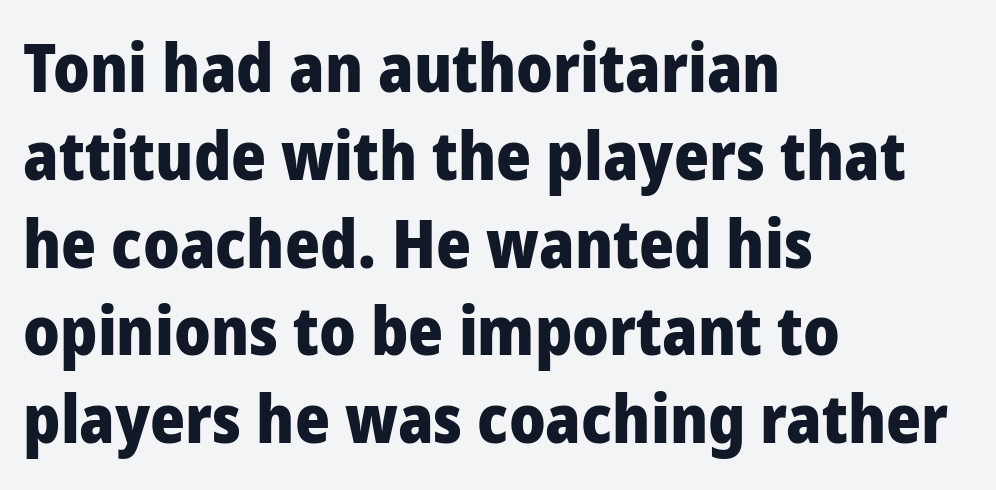
Q: Is the text bold? A: Yes.
Q: Is the text italic (slanted)? A: No, it is upright.
Q: Is the typeface a serif or a sans-serif typeface? A: Sans-serif.
Q: Is the text underlined? A: No.
Q: How is the paragraph aligned? A: Left-aligned.
Q: Is the spacing between letters normal or unusually wide? A: Normal.
Q: Is the spacing between lines tight, normal or loose? A: Normal.
Q: Width (condensed, normal, or wide)? A: Condensed.
Q: Stroke contrast? A: Low.
Q: x-height? A: Large.
Q: Monospaced? A: No.
